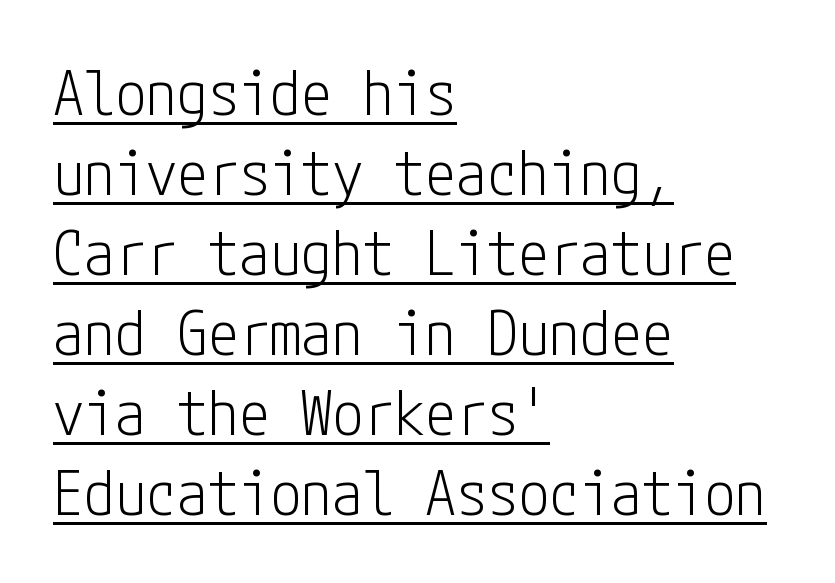
Q: Is the text bold? A: No.
Q: Is the text italic (slanted)? A: No, it is upright.
Q: Is the typeface a serif or a sans-serif typeface? A: Sans-serif.
Q: Is the text underlined? A: Yes.
Q: How is the paragraph aligned? A: Left-aligned.
Q: Is the spacing between letters normal or unusually wide? A: Normal.
Q: Is the spacing between lines tight, normal or loose? A: Normal.
Q: Width (condensed, normal, or wide)? A: Condensed.
Q: Stroke contrast? A: Low.
Q: x-height? A: Medium.
